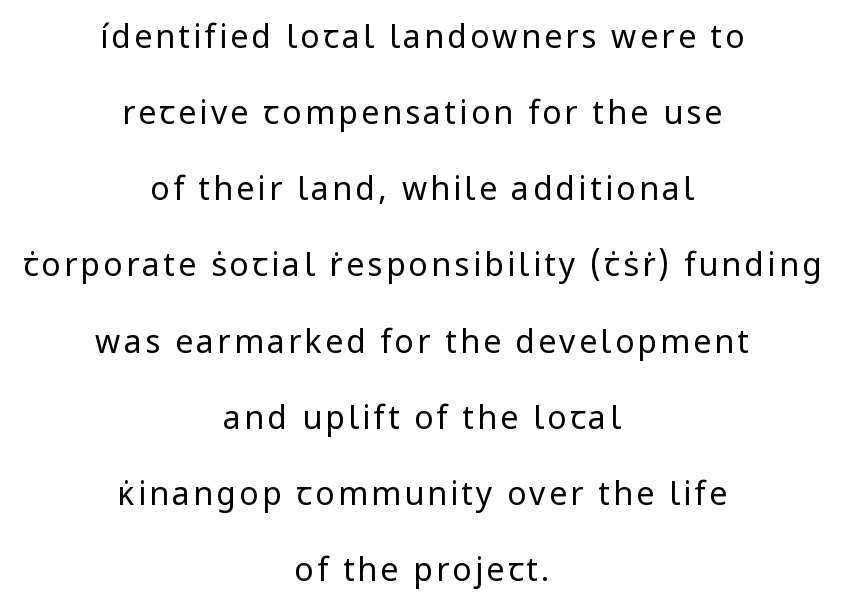
{"serif": "no", "italic": "no", "bold": "no", "weight": "regular", "width": "normal", "stroke_contrast": "low", "x_height": "medium", "monospaced": "no", "underline": "no", "align": "center", "line_spacing": "loose", "line_spacing_ratio": 2.38, "glyph_px": 32}
